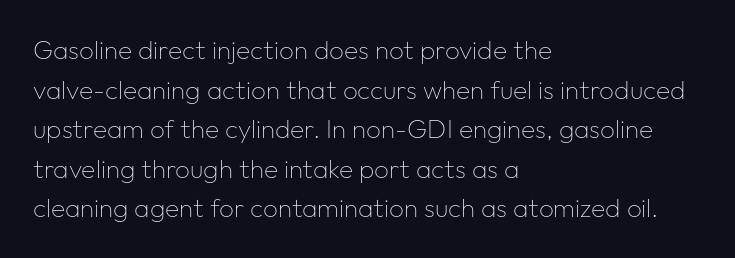
The block of text has a typical density, with ordinary space between rows. The line texture is even and compact thanks to regular tracking. Nothing heavy about these letters — not bold at all. Which margin do the lines hug? The left one — the right edge is uneven.
